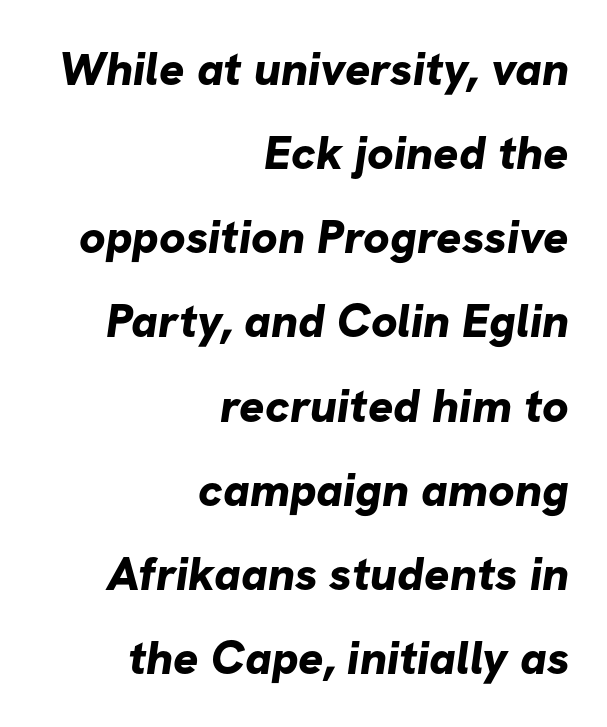
{"serif": "no", "bold": "yes", "weight": "bold", "width": "normal", "stroke_contrast": "low", "x_height": "medium", "monospaced": "no", "underline": "no", "align": "right", "line_spacing_ratio": 1.79, "letter_spacing": "normal", "letter_spacing_em": 0.0, "glyph_px": 47}
